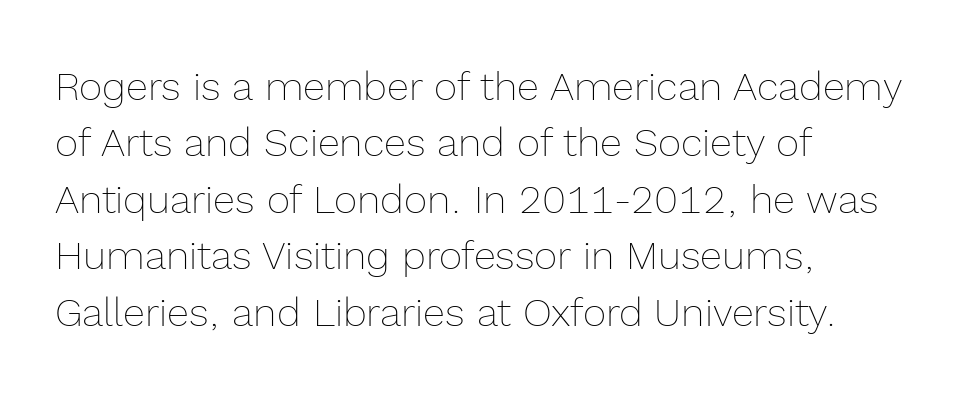
{"italic": "no", "bold": "no", "weight": "thin", "width": "normal", "x_height": "medium", "monospaced": "no", "underline": "no", "align": "left", "line_spacing": "normal", "line_spacing_ratio": 1.41, "letter_spacing": "normal", "letter_spacing_em": 0.0, "glyph_px": 40}
